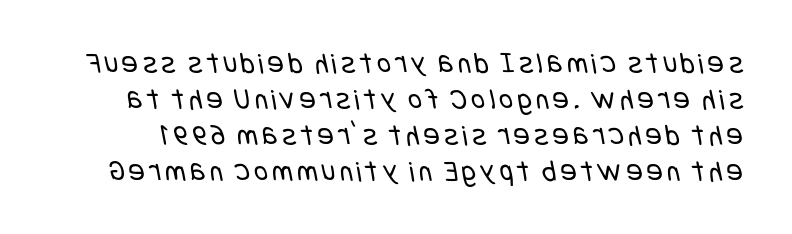
The text was rendered using a sans face with plain stroke endings. This reads as an unemphasized weight, regular at the heaviest. The area under the type is left untouched.
